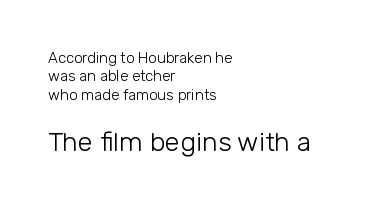
Q: Is the text bold? A: No.
Q: Is the text italic (slanted)? A: No, it is upright.
Q: Is the text underlined? A: No.
Q: How is the paragraph aligned? A: Left-aligned.
Q: Is the spacing between letters normal or unusually wide? A: Normal.
Q: Which block of text is set in a larger size, the first (top) or the second (bottom)? A: The second (bottom) one.
